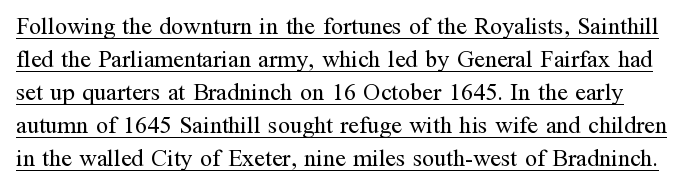
{"italic": "no", "bold": "no", "underline": "yes", "line_spacing": "normal", "line_spacing_ratio": 1.38, "letter_spacing": "normal", "letter_spacing_em": 0.0, "glyph_px": 24}
